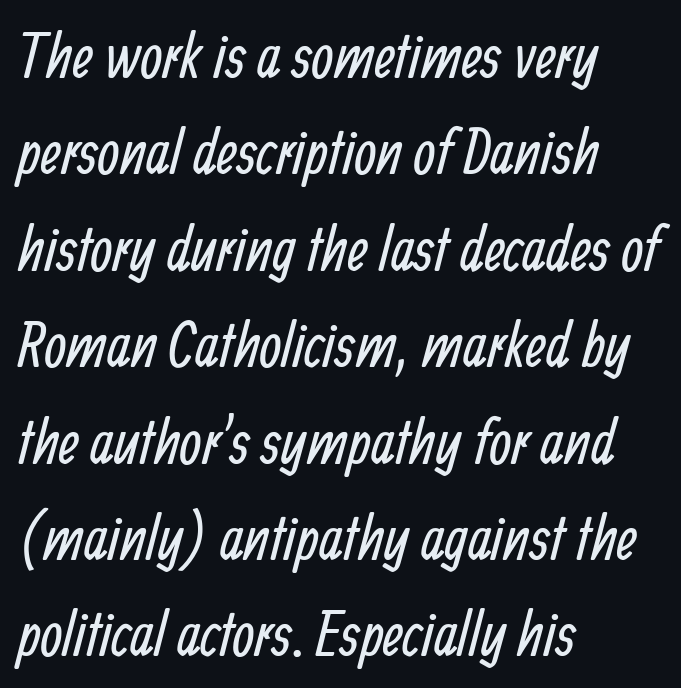
A clean baseline with only descenders dipping below it. A typesetter would call this zero additional tracking. The strokes carry an ordinary text weight at most. Reading down the column, the eye jumps a familiar distance to each next line. These lines are rendered in a variable-pitch font.
